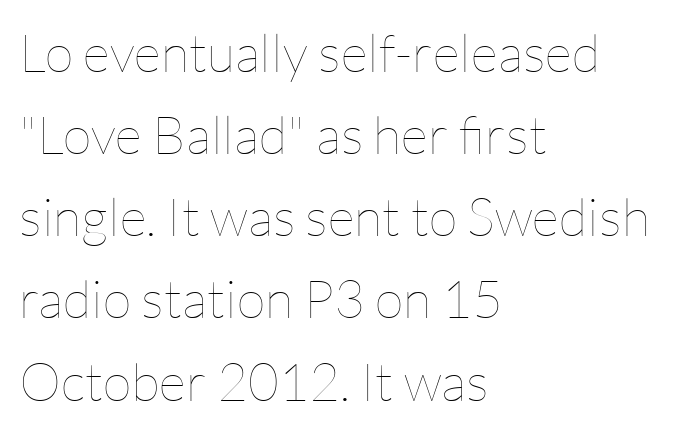
Q: Is the text bold? A: No.
Q: Is the text italic (slanted)? A: No, it is upright.
Q: Is the text underlined? A: No.
Q: How is the paragraph aligned? A: Left-aligned.
Q: Is the spacing between letters normal or unusually wide? A: Normal.
Q: Is the spacing between lines tight, normal or loose? A: Normal.
Q: Width (condensed, normal, or wide)? A: Normal.
Q: Stroke contrast? A: Low.
Q: x-height? A: Medium.
Q: Monospaced? A: No.
